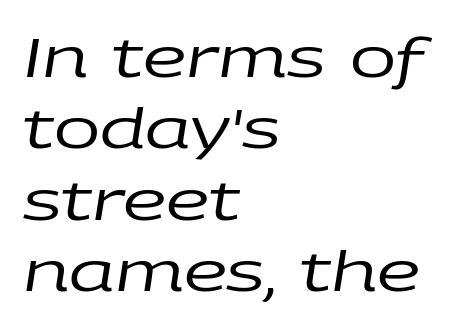
{"italic": "yes", "lean": "right", "slant_degrees": 9, "bold": "no", "weight": "regular", "width": "wide", "stroke_contrast": "low", "x_height": "large", "monospaced": "no", "underline": "no", "align": "left", "line_spacing": "normal", "line_spacing_ratio": 1.3, "letter_spacing": "normal", "letter_spacing_em": 0.0, "glyph_px": 55}
